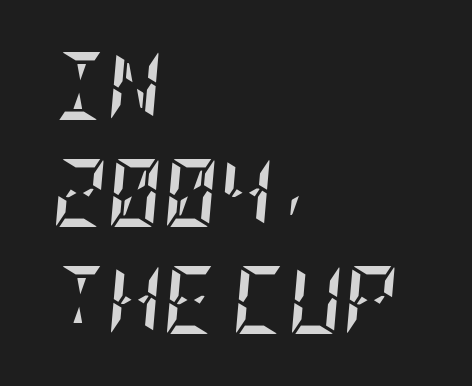
The image shows 68 px semibold, condensed type, italic (leaning right); set left-aligned, normal line spacing (1.57x), normal letter spacing, not underlined; low stroke contrast and a large x-height.
